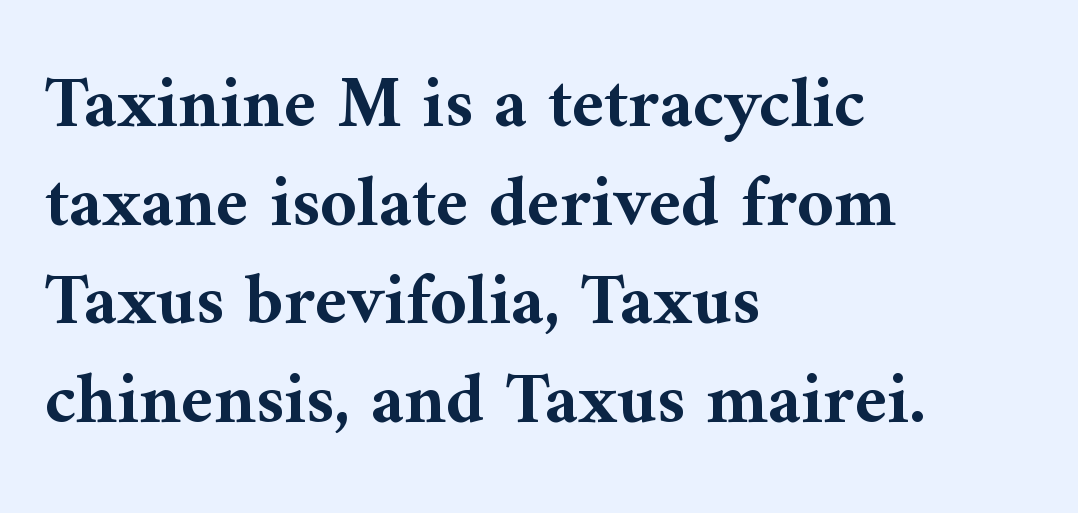
Q: Is the text bold? A: Yes.
Q: Is the text italic (slanted)? A: No, it is upright.
Q: Is the typeface a serif or a sans-serif typeface? A: Serif.
Q: Is the text underlined? A: No.
Q: How is the paragraph aligned? A: Left-aligned.
Q: Is the spacing between letters normal or unusually wide? A: Normal.
Q: Is the spacing between lines tight, normal or loose? A: Normal.
Q: Width (condensed, normal, or wide)? A: Normal.
Q: Stroke contrast? A: Medium.
Q: x-height? A: Medium.
Q: Monospaced? A: No.
